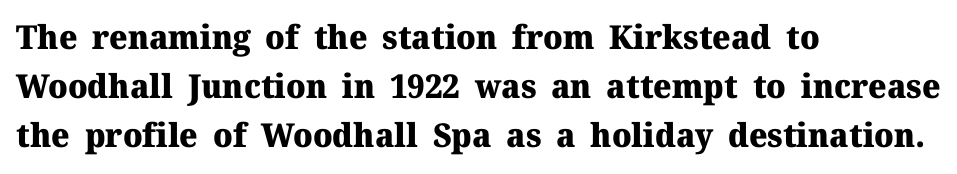
{"serif": "yes", "italic": "no", "bold": "yes", "weight": "heavy", "width": "normal", "stroke_contrast": "medium", "x_height": "medium", "monospaced": "no", "underline": "no", "align": "left", "line_spacing": "normal", "line_spacing_ratio": 1.48, "letter_spacing": "normal", "letter_spacing_em": 0.0, "glyph_px": 33}
